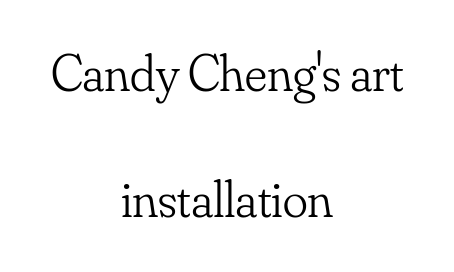
Q: Is the text bold? A: No.
Q: Is the text italic (slanted)? A: No, it is upright.
Q: Is the typeface a serif or a sans-serif typeface? A: Serif.
Q: Is the text underlined? A: No.
Q: How is the paragraph aligned? A: Centered.
Q: Is the spacing between letters normal or unusually wide? A: Normal.
Q: Is the spacing between lines tight, normal or loose? A: Loose.
Q: Width (condensed, normal, or wide)? A: Normal.
Q: Stroke contrast? A: Low.
Q: x-height? A: Small.
Q: Monospaced? A: No.
